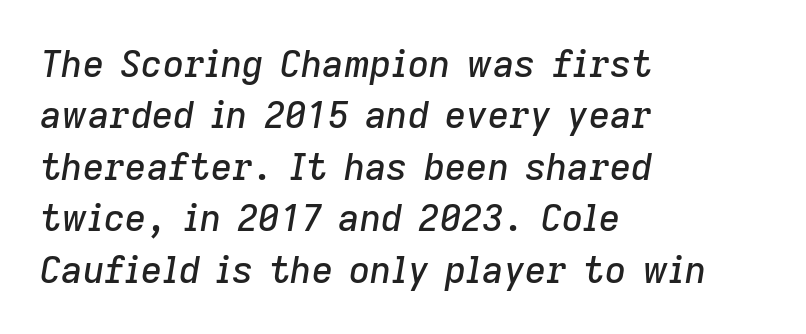
The designer left line spacing at the default. Nothing unusual about the tracking: characters are spaced as the font intends. Tall strokes in this sample are angled rather than plumb. Quick note: underline off. Here the designer chose a conventional face with non-uniform glyph widths. The paragraph shown leans on its left margin.
